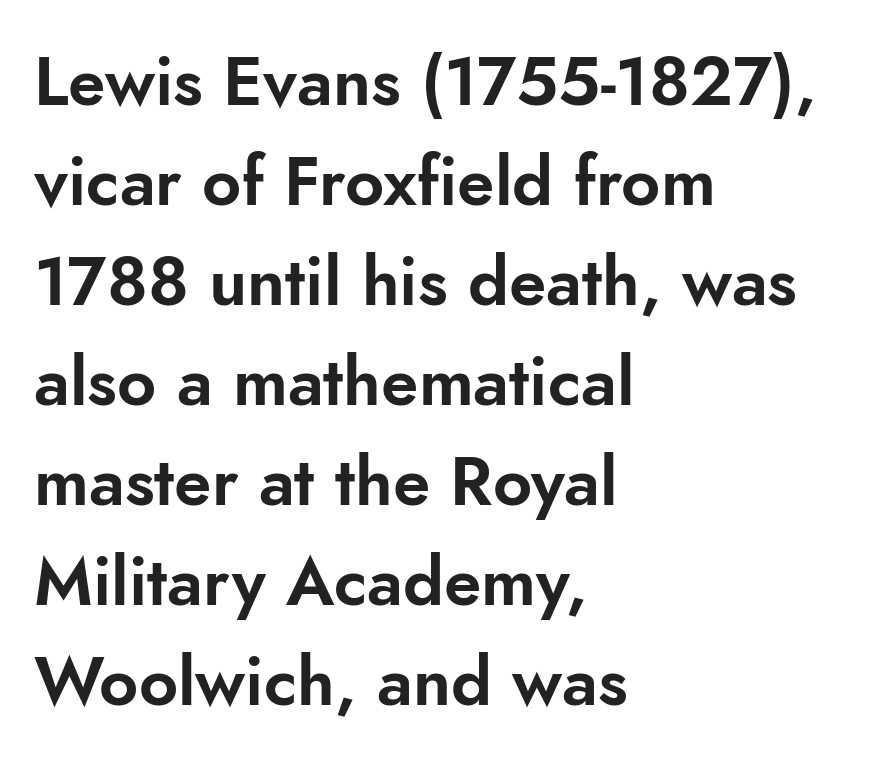
The compositor pushed each line to the left boundary. The letters stand straight up with perfectly vertical stems. These lines keep a tight, regular rhythm from letter to letter. The glyphs in this specimen are sans serif. Proportional: the letters do not fall into vertical columns.
